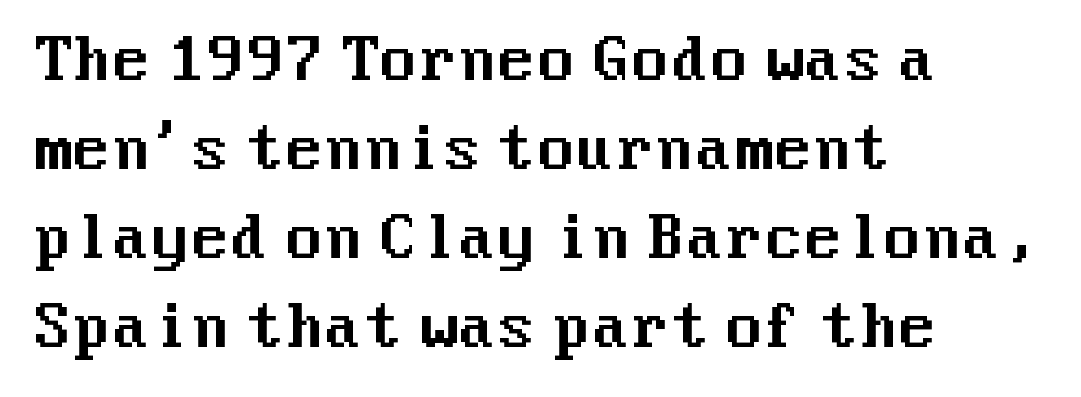
The image shows 57 px sans-serif type, upright; set left-aligned, normal line spacing (1.56x), normal letter spacing, not underlined; medium stroke contrast and a medium x-height.
